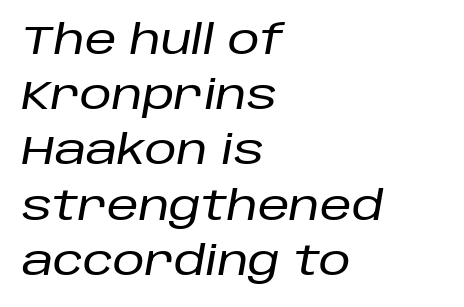
The strip under each line holds only bare page. Glyph-to-glyph distance matches everyday printed text. The whole block is typeset with a tilt. The rendering uses natural spacing where letterforms have individual widths.
